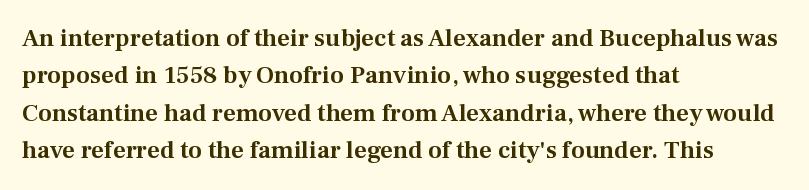
Q: Is the text italic (slanted)? A: No, it is upright.
Q: Is the text underlined? A: No.
Q: How is the paragraph aligned? A: Left-aligned.
Q: Is the spacing between letters normal or unusually wide? A: Normal.
Q: Is the spacing between lines tight, normal or loose? A: Normal.
